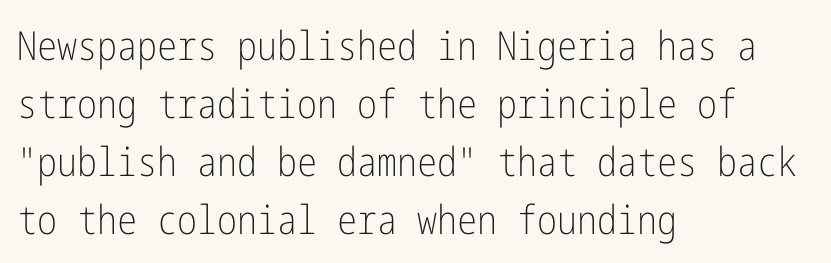
This rendering leaves character spacing at its baseline value. This reads as an unemphasized weight, regular at the heaviest. The lines sit at an ordinary, default distance from one another. Anything drawn beneath the words? Only blank space. The lines are quadded left. Look at the bottom of the vertical strokes: they stop flat, with no serifs.
